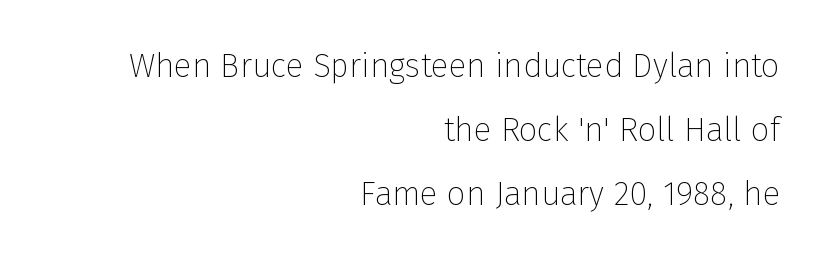
Letters rest on an invisible, unmarked baseline. Students, observe: this is what heavily led, spacious text looks like. Each stroke keeps to a modest, everyday thickness or less. Spacing between characters is what you'd get straight out of the box.
